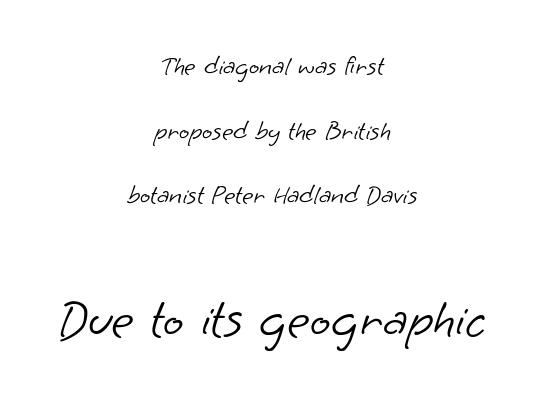
Q: Is the text bold? A: No.
Q: Is the typeface a serif or a sans-serif typeface? A: Sans-serif.
Q: Is the text underlined? A: No.
Q: How is the paragraph aligned? A: Centered.
Q: Is the spacing between letters normal or unusually wide? A: Normal.
Q: Is the spacing between lines tight, normal or loose? A: Loose.
Q: Which block of text is set in a larger size, the first (top) or the second (bottom)? A: The second (bottom) one.
Q: Width (condensed, normal, or wide)? A: Normal.
Q: Stroke contrast? A: Low.
Q: x-height? A: Small.
Q: Monospaced? A: No.
